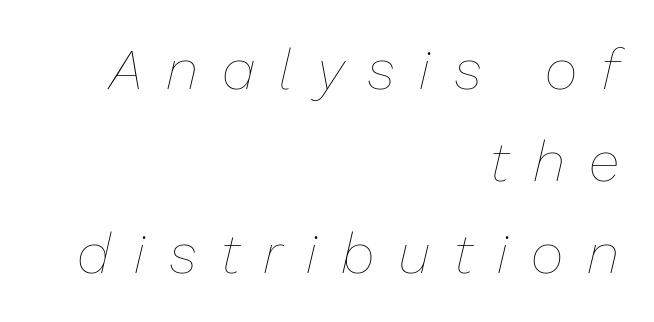
Q: Is the text bold? A: No.
Q: Is the text italic (slanted)? A: Yes, it leans right by about 13 degrees.
Q: Is the text underlined? A: No.
Q: How is the paragraph aligned? A: Right-aligned.
Q: Is the spacing between letters normal or unusually wide? A: Unusually wide.
Q: Is the spacing between lines tight, normal or loose? A: Normal.
Q: Width (condensed, normal, or wide)? A: Normal.
Q: Stroke contrast? A: Low.
Q: x-height? A: Medium.
Q: Monospaced? A: No.
